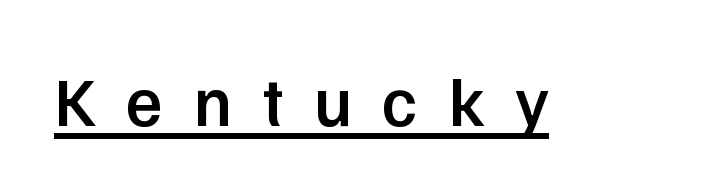
Q: Is the text bold? A: Semi-bold.
Q: Is the text italic (slanted)? A: No, it is upright.
Q: Is the typeface a serif or a sans-serif typeface? A: Sans-serif.
Q: Is the text underlined? A: Yes.
Q: Is the spacing between letters normal or unusually wide? A: Unusually wide.
Q: Width (condensed, normal, or wide)? A: Normal.
Q: Stroke contrast? A: Low.
Q: x-height? A: Medium.
Q: Monospaced? A: No.
